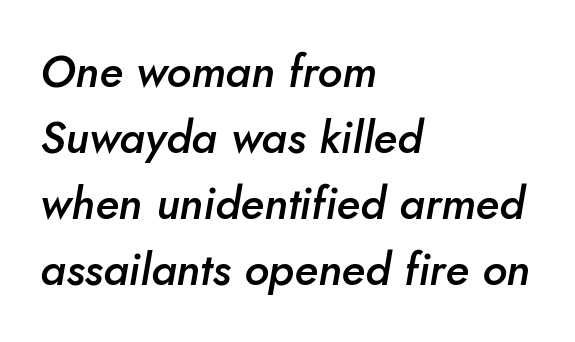
Each row of text sits above clean, open space. The font is running at a semibold setting, under full bold. Observe the ordinary spacing: letters are neighbours, not strangers. These lines stack with their left ends in a neat column. Leading matches the norm, producing a regular column.
